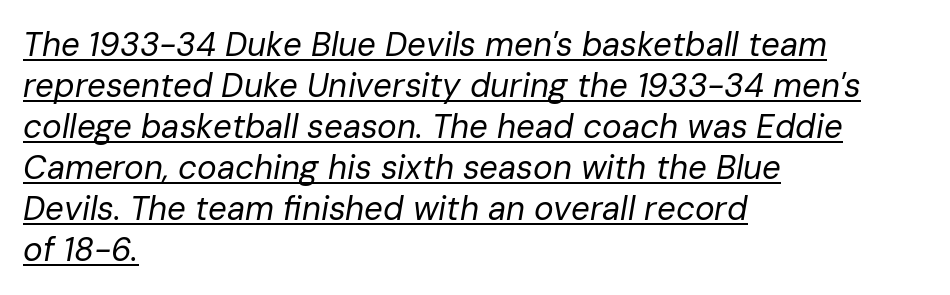
The image shows 33 px regular-weight type, italic (leaning right); set left-aligned, line spacing 1.24x, normal letter spacing, underlined; low stroke contrast and a medium x-height.
